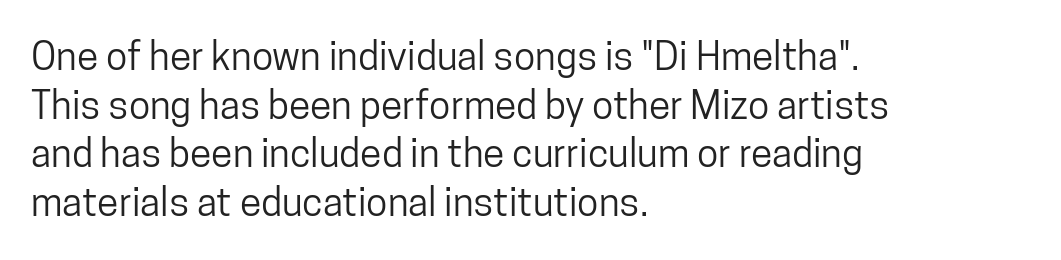
Q: Is the text italic (slanted)? A: No, it is upright.
Q: Is the typeface a serif or a sans-serif typeface? A: Sans-serif.
Q: Is the text underlined? A: No.
Q: How is the paragraph aligned? A: Left-aligned.
Q: Is the spacing between letters normal or unusually wide? A: Normal.
Q: Is the spacing between lines tight, normal or loose? A: Normal.
Q: Width (condensed, normal, or wide)? A: Condensed.
Q: Stroke contrast? A: Low.
Q: x-height? A: Medium.
Q: Monospaced? A: No.
